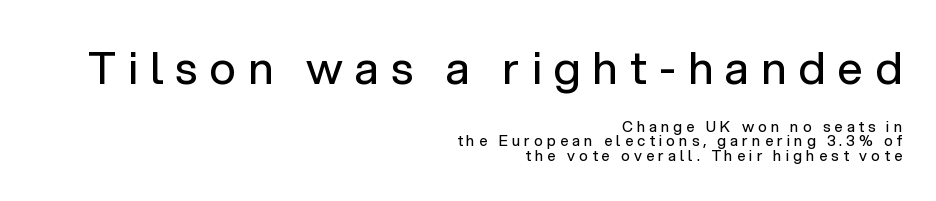
The image shows 45 px regular-weight sans-serif type, upright; set right-aligned, tight line spacing (0.99x), unusually wide letter spacing (+0.27 em), not underlined; the first (top) block is 3.0x larger; low stroke contrast and a medium x-height.
